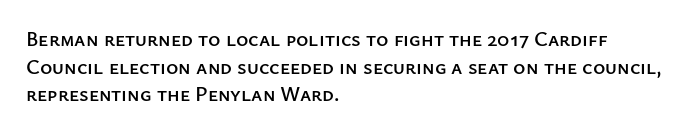
{"italic": "no", "underline": "no", "align": "left", "line_spacing": "normal", "line_spacing_ratio": 1.32, "letter_spacing": "normal", "letter_spacing_em": 0.0, "glyph_px": 21}
